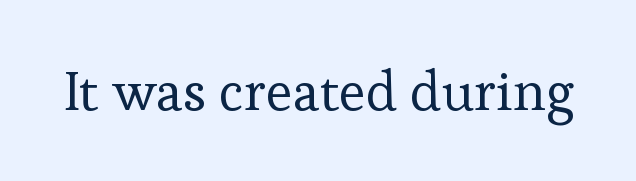
{"serif": "yes", "italic": "no", "bold": "no", "weight": "regular", "width": "normal", "stroke_contrast": "low", "x_height": "medium", "monospaced": "no", "underline": "no", "letter_spacing": "normal", "letter_spacing_em": 0.0, "glyph_px": 55}
